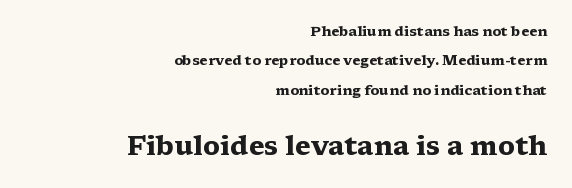
The image shows 27 px bold type, upright; set right-aligned, loose line spacing (2.1x), normal letter spacing, not underlined; the second (bottom) block is 1.93x larger.
